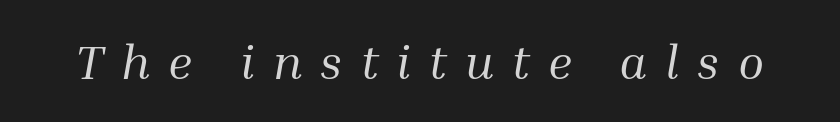
Q: Is the text bold? A: No.
Q: Is the text italic (slanted)? A: Yes, it leans right by about 10 degrees.
Q: Is the typeface a serif or a sans-serif typeface? A: Serif.
Q: Is the text underlined? A: No.
Q: Is the spacing between letters normal or unusually wide? A: Unusually wide.
Q: Width (condensed, normal, or wide)? A: Normal.
Q: Stroke contrast? A: Medium.
Q: x-height? A: Medium.
Q: Monospaced? A: No.
